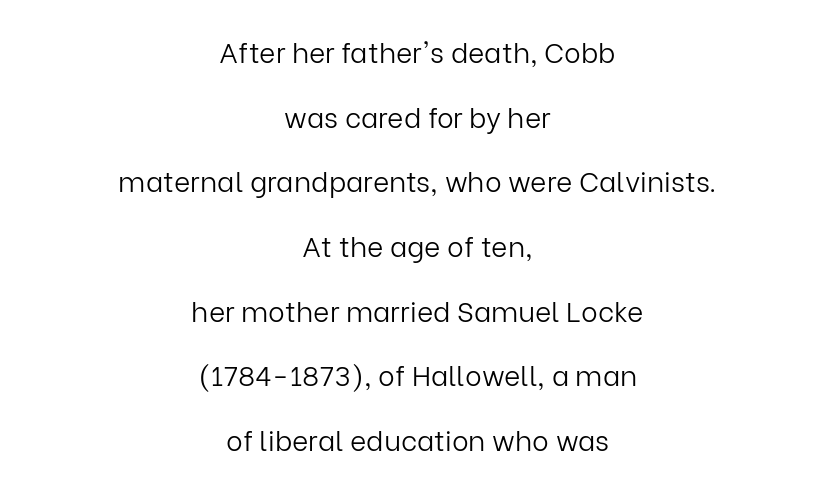
The face used here is a sans, in the tradition of grotesques and geometrics. Character widths vary here, with narrow letters taking less room than wide ones. Style check: upright. The typesetter chose a symmetrical, centered arrangement here. No extra tracking has been applied to these lines. The face looks like a standard text weight, possibly lighter.
